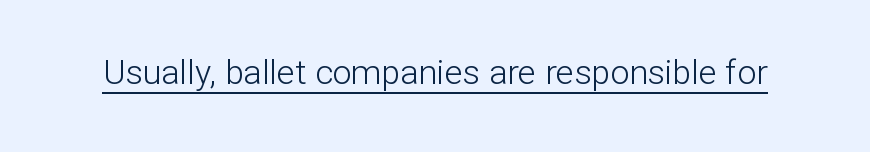
The image shows 34 px light sans-serif type, upright; set normal letter spacing, underlined; low stroke contrast and a medium x-height.
